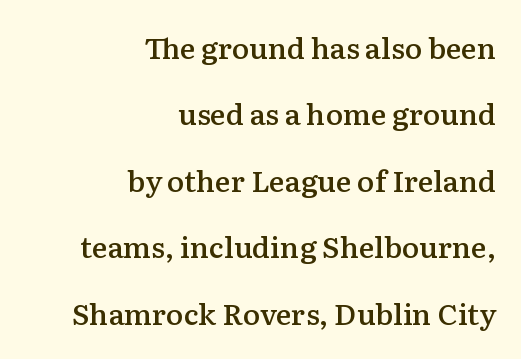
Notice how the stems are strictly vertical — no italics here. Compared with an ordinary text face, these strokes are moderately heavier — a semibold. These lines stack with their right ends in a neat column. To sum up the face: it has serifs. This sample has the flowing, uneven cadence of proportional lettering. This block would shrink considerably if given ordinary leading; it's expanded now.
